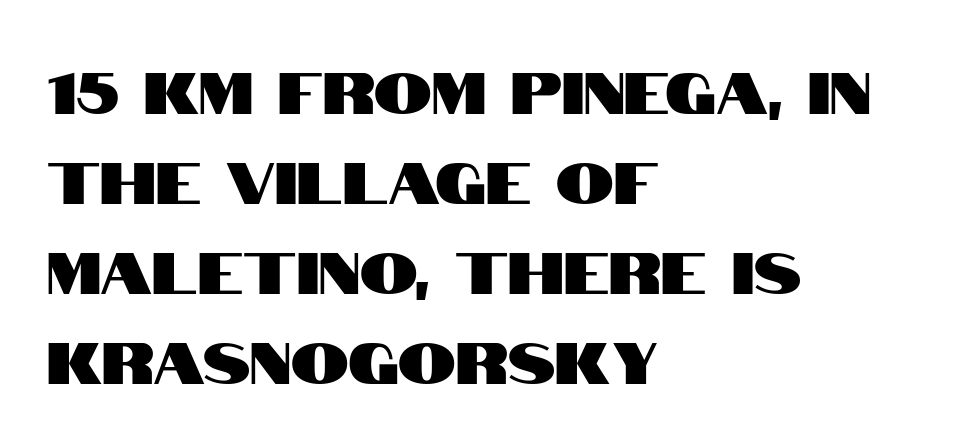
{"serif": "no", "italic": "no", "width": "condensed", "stroke_contrast": "high", "x_height": "large", "monospaced": "no", "underline": "no", "align": "left", "line_spacing": "normal", "line_spacing_ratio": 1.55, "letter_spacing": "normal", "letter_spacing_em": 0.0, "glyph_px": 58}
